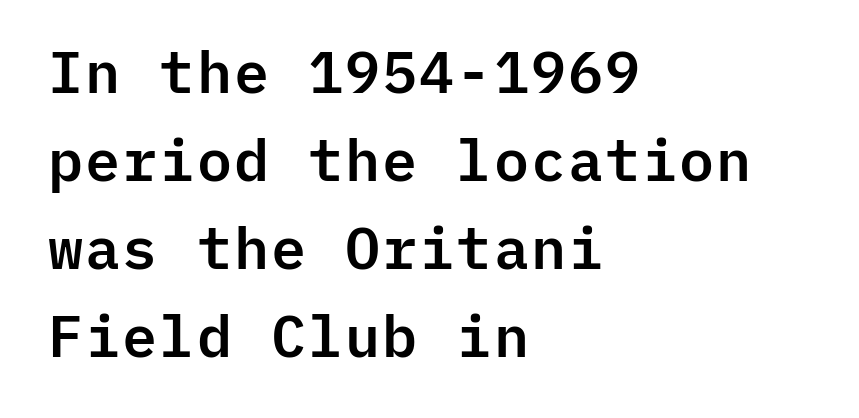
{"serif": "no", "italic": "no", "width": "normal", "stroke_contrast": "low", "x_height": "medium", "monospaced": "yes", "underline": "no", "align": "left", "line_spacing": "normal", "line_spacing_ratio": 1.52, "letter_spacing": "normal", "letter_spacing_em": 0.0, "glyph_px": 58}
